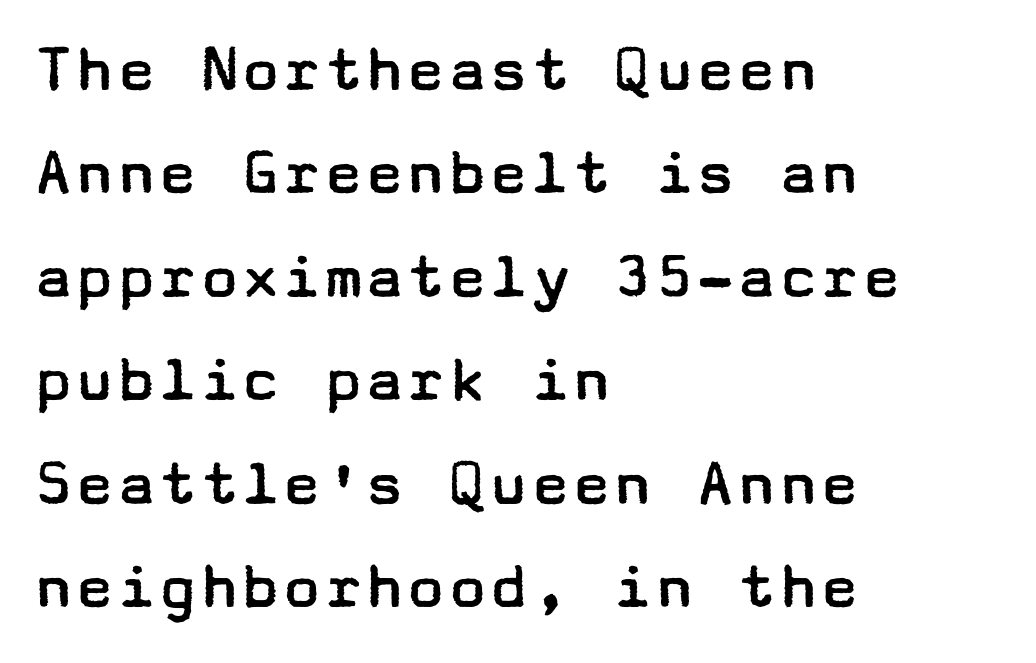
The letters carry no serifs — their stems end cleanly without finishing strokes. The string is rendered with underlining switched off. Bold? No — there's no thickening of the strokes. The lettering stays uniformly vertical, giving the passage a roman look.
